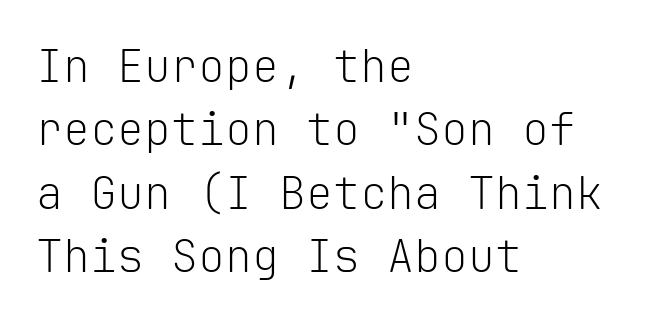
Q: Is the text bold? A: No.
Q: Is the text italic (slanted)? A: No, it is upright.
Q: Is the typeface a serif or a sans-serif typeface? A: Sans-serif.
Q: Is the text underlined? A: No.
Q: How is the paragraph aligned? A: Left-aligned.
Q: Is the spacing between letters normal or unusually wide? A: Normal.
Q: Is the spacing between lines tight, normal or loose? A: Normal.
Q: Width (condensed, normal, or wide)? A: Normal.
Q: Stroke contrast? A: Low.
Q: x-height? A: Medium.
Q: Monospaced? A: Yes.
